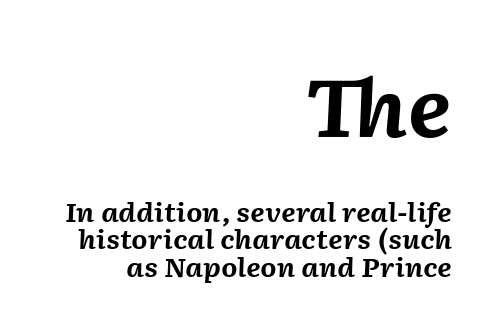
The emphasis by scale lands on block number one, above. This sample uses plain, unmodified letter spacing. Varying glyph widths throughout — classic text-font behaviour. Anything drawn beneath the words? Only blank space. The letters are slanted; this is an italic face.
